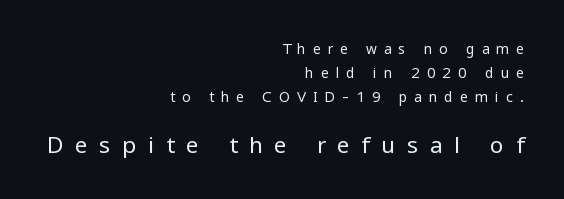
The image shows 23 px text type, upright; set right-aligned, line spacing 1.71x, unusually wide letter spacing (+0.49 em), not underlined; the second (bottom) block is 1.64x larger.
